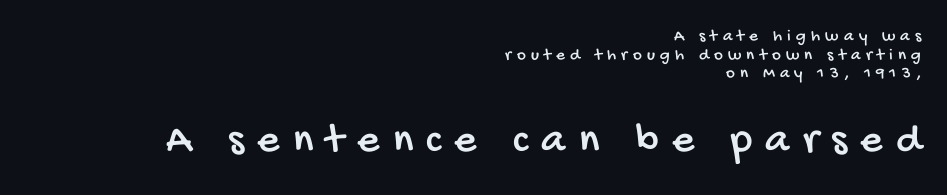
Q: Is the typeface a serif or a sans-serif typeface? A: Sans-serif.
Q: Is the text underlined? A: No.
Q: How is the paragraph aligned? A: Right-aligned.
Q: Is the spacing between letters normal or unusually wide? A: Unusually wide.
Q: Is the spacing between lines tight, normal or loose? A: Tight.
Q: Which block of text is set in a larger size, the first (top) or the second (bottom)? A: The second (bottom) one.
Q: Width (condensed, normal, or wide)? A: Condensed.
Q: Stroke contrast? A: Low.
Q: x-height? A: Large.
Q: Monospaced? A: No.
